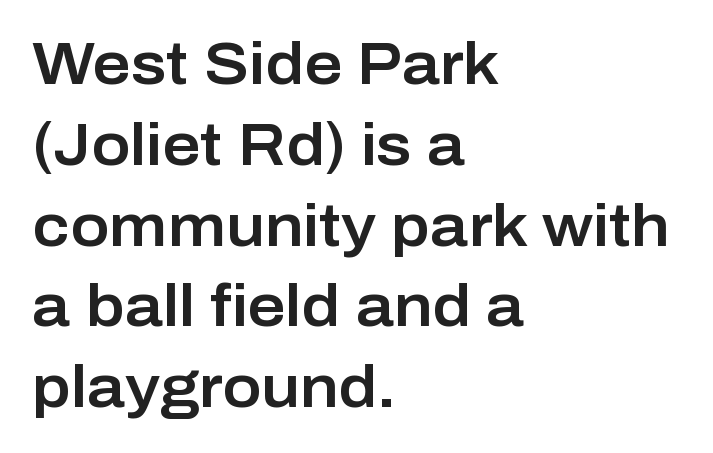
Summary of vertical rhythm: regular, with standard interline spacing. The designer went with a sans here, leaving each stem footless. These lines are set flush left with a ragged right edge. Does extra space separate the letters? No, they use regular spacing. Is there any slant? The stems are plumb. Descenders hang freely into open space.
